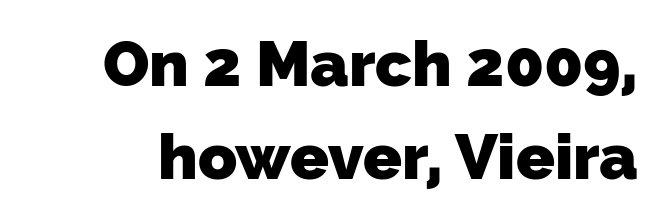
The image shows 64 px heavy sans-serif type; set normal line spacing (1.46x), normal letter spacing, not underlined; low stroke contrast and a medium x-height.
